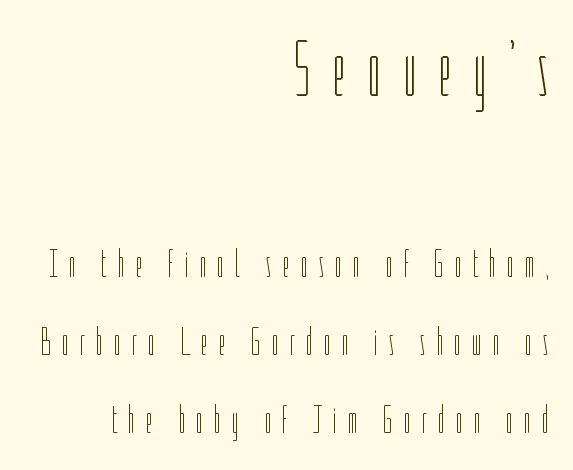
{"italic": "no", "bold": "no", "weight": "thin", "width": "condensed", "stroke_contrast": "low", "x_height": "medium", "monospaced": "no", "underline": "no", "align": "right", "line_spacing": "loose", "line_spacing_ratio": 1.95, "letter_spacing": "wide", "letter_spacing_em": 0.25, "larger_block": "first", "size_ratio": 1.98, "glyph_px": 79}
